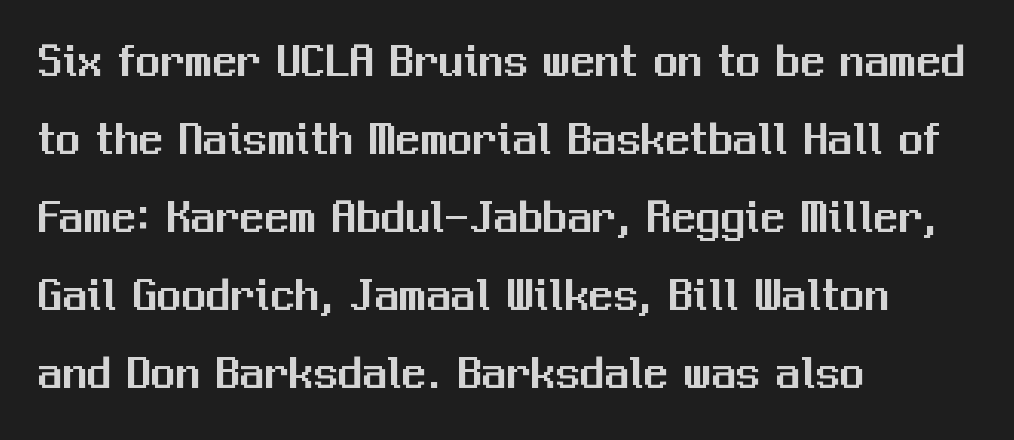
Q: Is the text italic (slanted)? A: No, it is upright.
Q: Is the typeface a serif or a sans-serif typeface? A: Sans-serif.
Q: Is the text underlined? A: No.
Q: How is the paragraph aligned? A: Left-aligned.
Q: Is the spacing between letters normal or unusually wide? A: Normal.
Q: Is the spacing between lines tight, normal or loose? A: Normal.
Q: Width (condensed, normal, or wide)? A: Normal.
Q: Stroke contrast? A: Medium.
Q: x-height? A: Medium.
Q: Monospaced? A: No.
